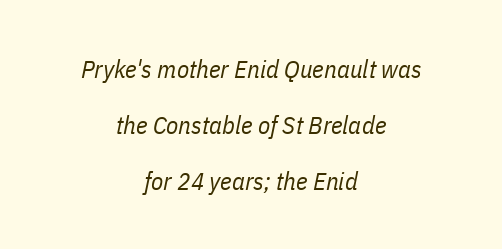
The image shows 25 px text type, italic (leaning right); set centered, loose line spacing (2.24x), normal letter spacing, not underlined.
